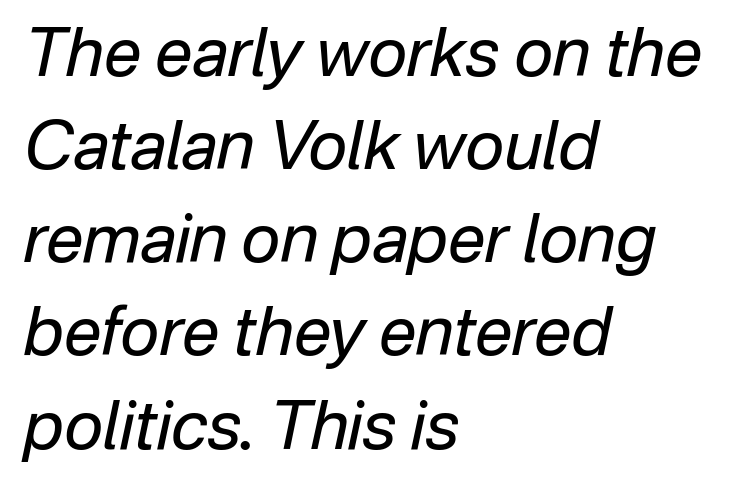
{"italic": "yes", "lean": "right", "slant_degrees": 12, "bold": "no", "weight": "regular", "width": "normal", "stroke_contrast": "low", "x_height": "medium", "monospaced": "no", "underline": "no", "align": "left", "line_spacing": "normal", "line_spacing_ratio": 1.39, "letter_spacing": "normal", "letter_spacing_em": 0.0, "glyph_px": 67}
